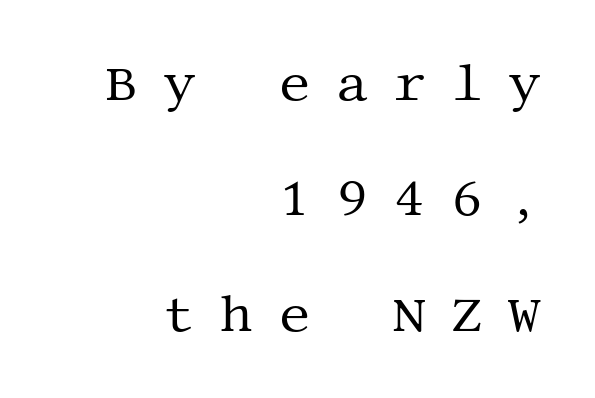
Q: Is the text bold? A: No.
Q: Is the text italic (slanted)? A: No, it is upright.
Q: Is the typeface a serif or a sans-serif typeface? A: Serif.
Q: Is the text underlined? A: No.
Q: How is the paragraph aligned? A: Right-aligned.
Q: Is the spacing between letters normal or unusually wide? A: Unusually wide.
Q: Is the spacing between lines tight, normal or loose? A: Loose.
Q: Width (condensed, normal, or wide)? A: Normal.
Q: Stroke contrast? A: Medium.
Q: x-height? A: Large.
